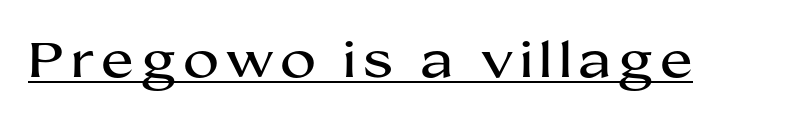
Q: Is the text italic (slanted)? A: No, it is upright.
Q: Is the text underlined? A: Yes.
Q: Width (condensed, normal, or wide)? A: Wide.
Q: Stroke contrast? A: Medium.
Q: x-height? A: Medium.
Q: Monospaced? A: No.
